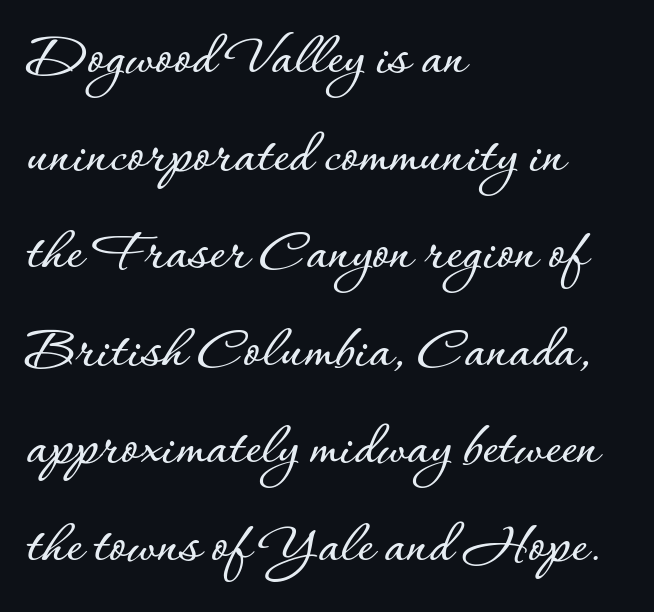
Each line starts at the same left margin while the right side varies. Evenly set lines give the paragraph a standard silhouette. Characters follow at the spacing the type designer built in. Has an underline been added? It has not.
